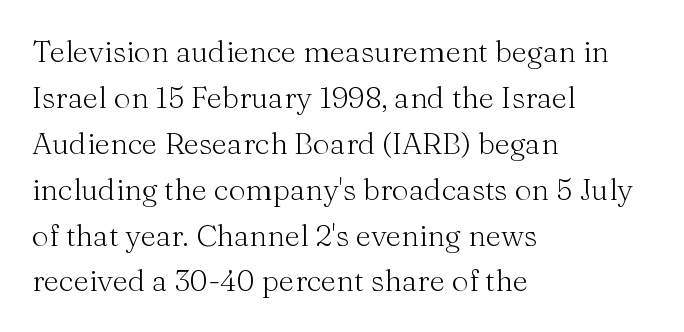
{"serif": "yes", "italic": "no", "bold": "no", "weight": "light", "width": "normal", "stroke_contrast": "medium", "x_height": "medium", "monospaced": "no", "underline": "no", "align": "left", "line_spacing": "normal", "line_spacing_ratio": 1.53, "letter_spacing": "normal", "letter_spacing_em": 0.0, "glyph_px": 30}
